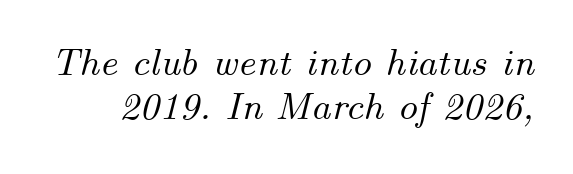
{"italic": "yes", "lean": "right", "slant_degrees": 14, "width": "normal", "stroke_contrast": "medium", "x_height": "small", "monospaced": "no", "underline": "no", "line_spacing": "tight", "line_spacing_ratio": 1.12, "letter_spacing": "normal", "letter_spacing_em": 0.0, "glyph_px": 39}
